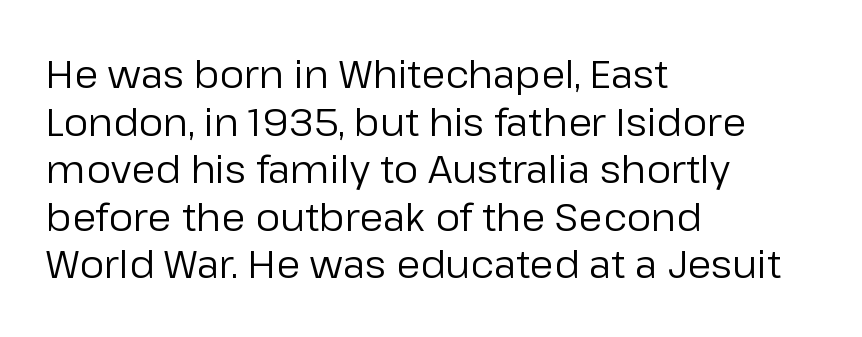
Which margin do the lines hug? The left one — the right edge is uneven. Characters remain perfectly vertical along every line. In terms of letterspacing, this is plain default setting. Think standard paragraph weight, or any step lighter than that. Type without underlining.
